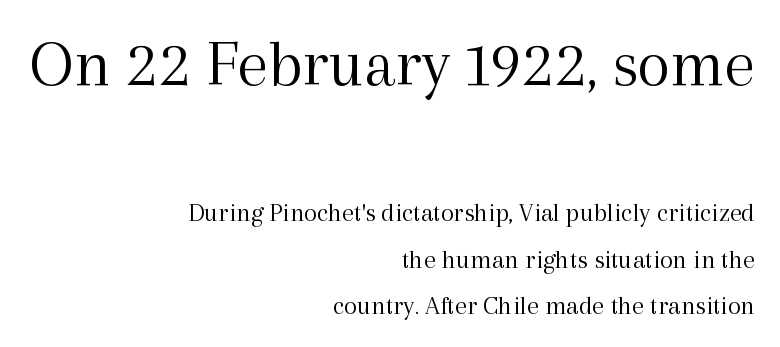
Q: Is the text bold? A: No.
Q: Is the text italic (slanted)? A: No, it is upright.
Q: Is the typeface a serif or a sans-serif typeface? A: Serif.
Q: Is the text underlined? A: No.
Q: How is the paragraph aligned? A: Right-aligned.
Q: Is the spacing between letters normal or unusually wide? A: Normal.
Q: Which block of text is set in a larger size, the first (top) or the second (bottom)? A: The first (top) one.
Q: Width (condensed, normal, or wide)? A: Normal.
Q: x-height? A: Medium.
Q: Monospaced? A: No.
